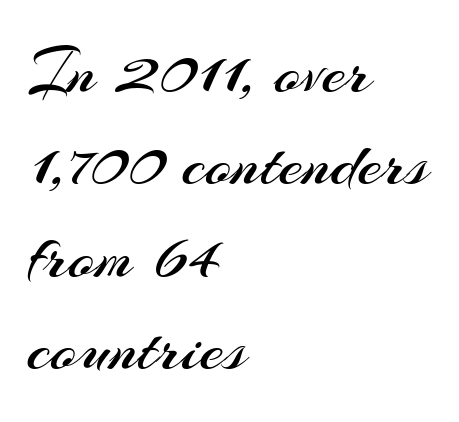
Q: Is the text bold? A: No.
Q: Is the text italic (slanted)? A: Yes.
Q: Is the typeface a serif or a sans-serif typeface? A: Sans-serif.
Q: Is the text underlined? A: No.
Q: How is the paragraph aligned? A: Left-aligned.
Q: Is the spacing between letters normal or unusually wide? A: Normal.
Q: Is the spacing between lines tight, normal or loose? A: Normal.
Q: Width (condensed, normal, or wide)? A: Normal.
Q: Stroke contrast? A: Medium.
Q: x-height? A: Small.
Q: Monospaced? A: No.
